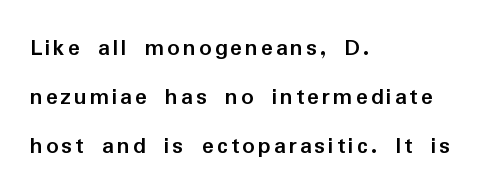
Style check: upright. Whoever set this chose breathing room over compactness in the vertical rhythm. No word sits above an underline. The strokes are fattened all the way to bold. If you drew a ruler down the left edge, every line would touch it.
